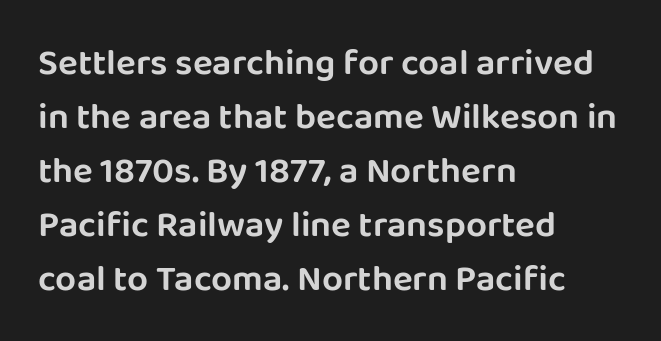
The image shows 37 px sans-serif type, upright; set left-aligned, normal line spacing (1.46x), normal letter spacing, not underlined; low stroke contrast and a large x-height.
